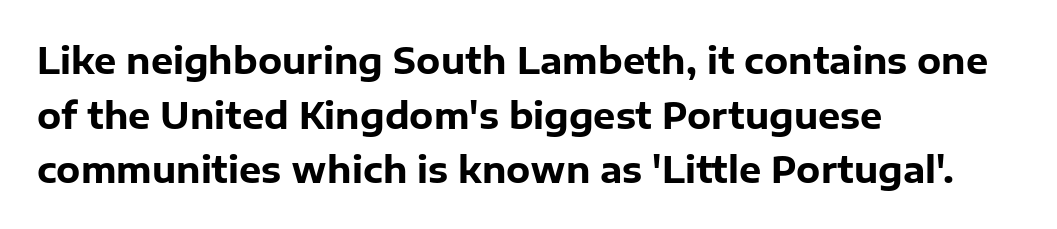
Q: Is the text bold? A: Yes.
Q: Is the text italic (slanted)? A: No, it is upright.
Q: Is the typeface a serif or a sans-serif typeface? A: Sans-serif.
Q: Is the text underlined? A: No.
Q: How is the paragraph aligned? A: Left-aligned.
Q: Is the spacing between letters normal or unusually wide? A: Normal.
Q: Is the spacing between lines tight, normal or loose? A: Normal.
Q: Width (condensed, normal, or wide)? A: Normal.
Q: Stroke contrast? A: Low.
Q: x-height? A: Medium.
Q: Monospaced? A: No.
